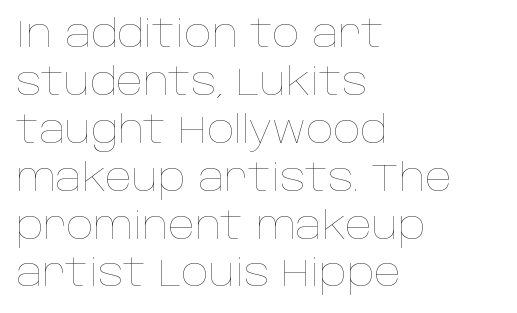
Q: Is the text bold? A: No.
Q: Is the text italic (slanted)? A: No, it is upright.
Q: Is the text underlined? A: No.
Q: How is the paragraph aligned? A: Left-aligned.
Q: Is the spacing between letters normal or unusually wide? A: Normal.
Q: Is the spacing between lines tight, normal or loose? A: Normal.
Q: Width (condensed, normal, or wide)? A: Normal.
Q: Stroke contrast? A: Low.
Q: x-height? A: Large.
Q: Monospaced? A: No.
